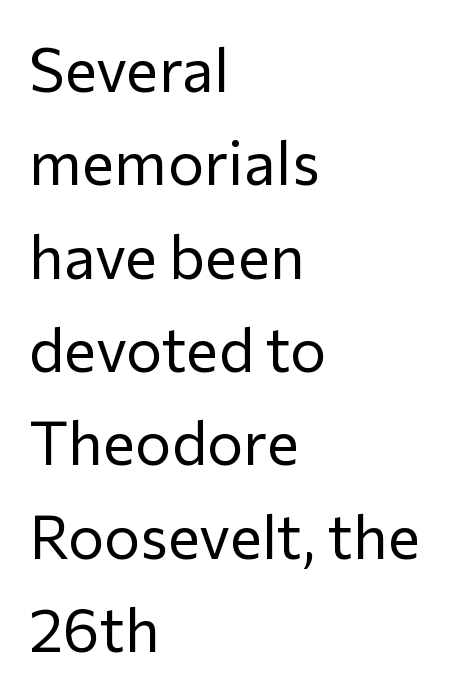
The image shows 61 px regular-weight sans-serif type, upright; set left-aligned, normal line spacing (1.53x), normal letter spacing, not underlined; low stroke contrast and a medium x-height.
